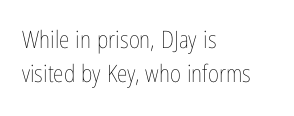
{"italic": "no", "bold": "no", "underline": "no", "align": "left", "line_spacing": "normal", "line_spacing_ratio": 1.42, "letter_spacing": "normal", "letter_spacing_em": 0.0, "glyph_px": 24}
